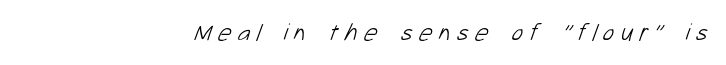
You could only call the tracking loose — the letters float apart. Is the stroke heavy? The answer is a plain regular-or-lighter. Reading down the block, your eye finds every line finishing at a fixed right position. Check under the words: just untouched page.
